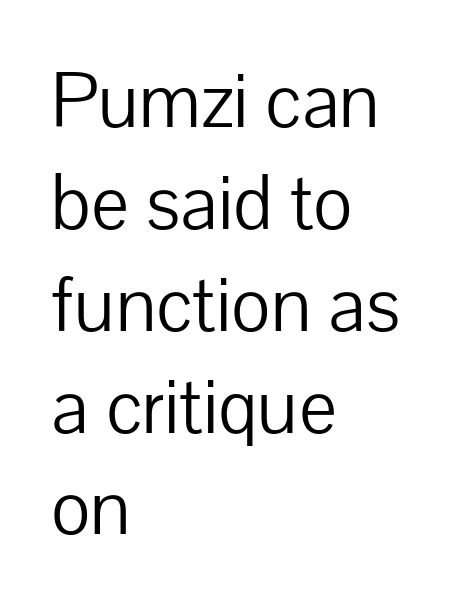
{"serif": "no", "italic": "no", "bold": "no", "weight": "light", "width": "normal", "stroke_contrast": "low", "x_height": "medium", "monospaced": "no", "underline": "no", "align": "left", "line_spacing": "normal", "line_spacing_ratio": 1.34, "letter_spacing": "normal", "letter_spacing_em": 0.0, "glyph_px": 76}
